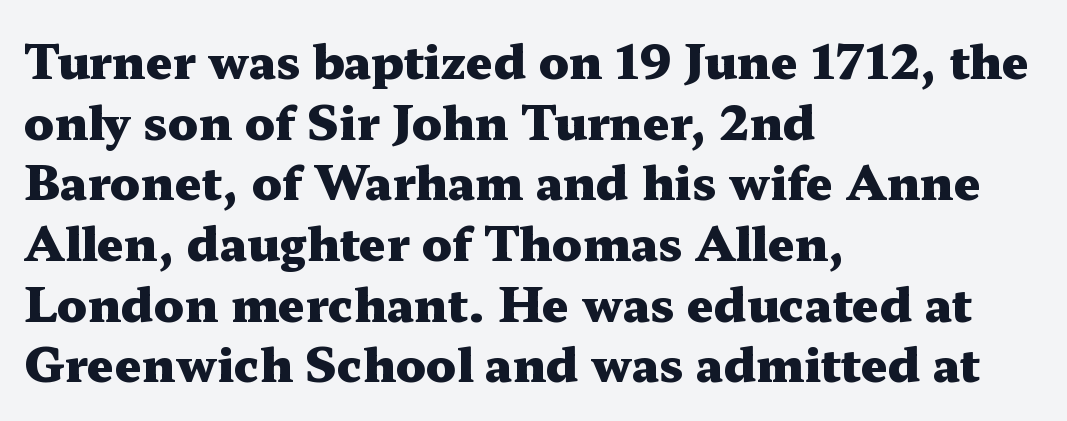
Plain, unruled lines of type. Every character sits straight up, as roman type does. Note the varied advance widths — an 'i' is clearly narrower than an 'm'. In terms of leading, this rendering sits right in the middle. The characters look thick and weighty, a clear bold.
